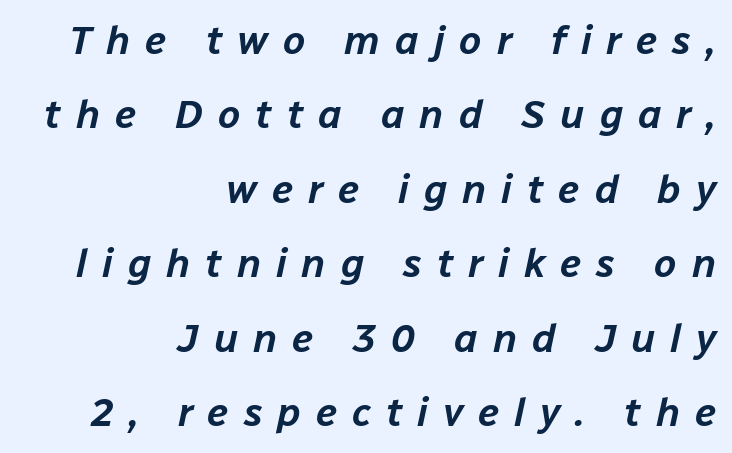
Q: Is the text italic (slanted)? A: Yes, it leans right by about 12 degrees.
Q: Is the text underlined? A: No.
Q: How is the paragraph aligned? A: Right-aligned.
Q: Is the spacing between letters normal or unusually wide? A: Unusually wide.
Q: Width (condensed, normal, or wide)? A: Normal.
Q: Stroke contrast? A: Low.
Q: x-height? A: Medium.
Q: Monospaced? A: No.
